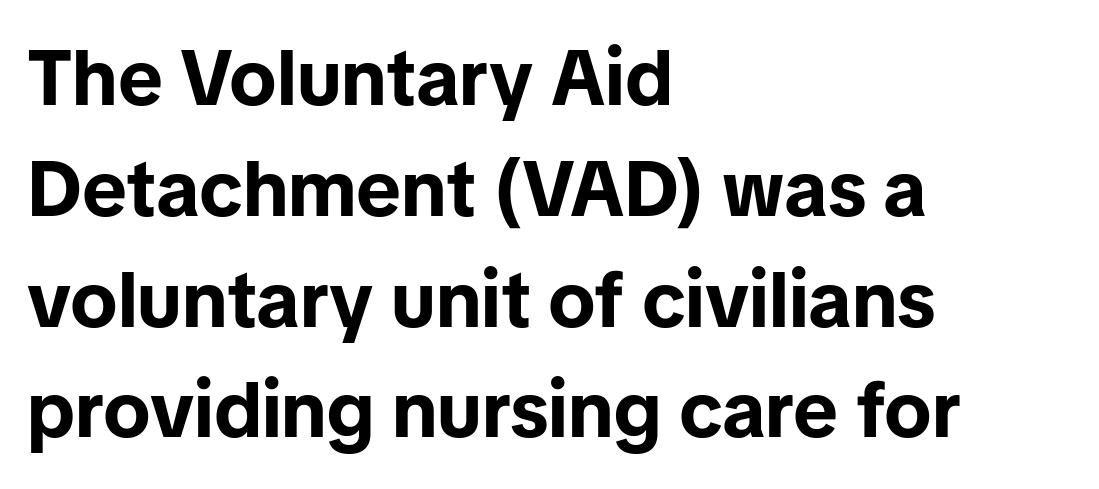
The setting favours the left margin, as ordinary paragraphs usually do. These lines were composed using upright roman letters. The strokes are fattened all the way to bold. Regarding leading, the lines here are spaced in the standard way. You could not count columns in this text — the font is proportionally spaced.
